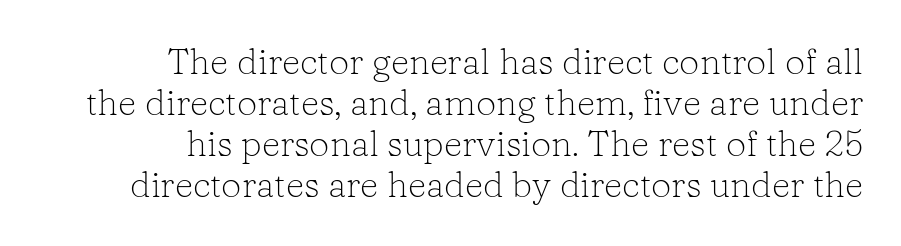
The image shows 36 px light serif type, upright; set right-aligned, tight line spacing (1.14x), normal letter spacing, not underlined; low stroke contrast and a medium x-height.
